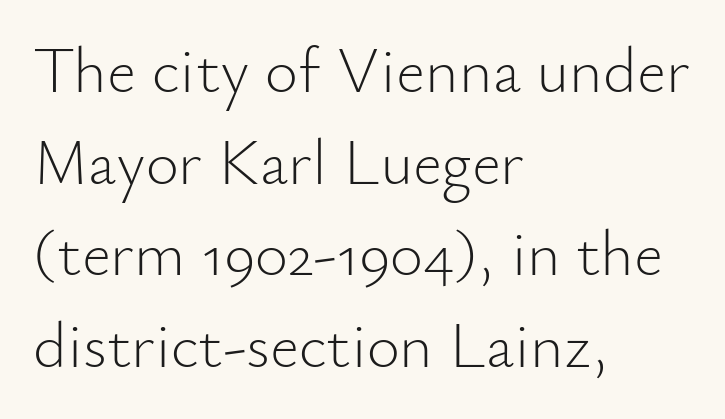
The image shows 64 px light sans-serif type, upright; set left-aligned, normal line spacing (1.43x), normal letter spacing, not underlined; low stroke contrast and a small x-height.
